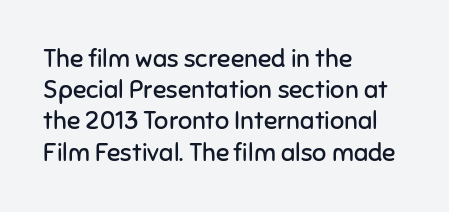
{"italic": "no", "bold": "no", "underline": "no", "align": "left", "line_spacing": "normal", "line_spacing_ratio": 1.25, "letter_spacing": "normal", "letter_spacing_em": 0.0, "glyph_px": 25}
